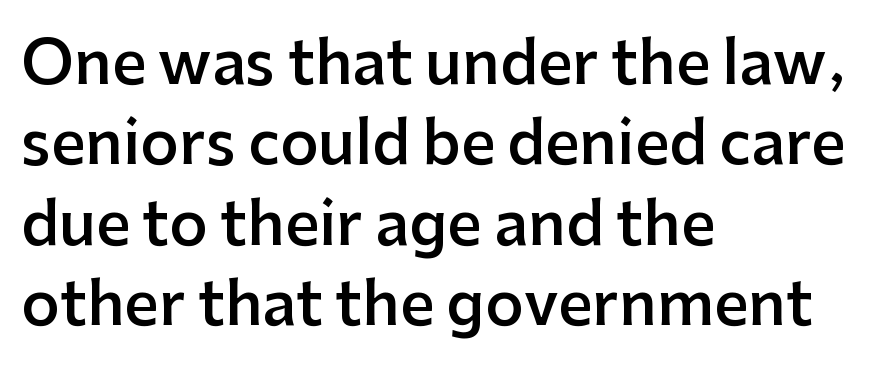
Does the leading feel generous? No, just average. Lines of text with bare space underneath. Proportional: the letters do not fall into vertical columns. This sample uses plain, unmodified letter spacing. Nope, not italic — everything's standing straight. The characters display no serif detailing; their extremities are plain.
